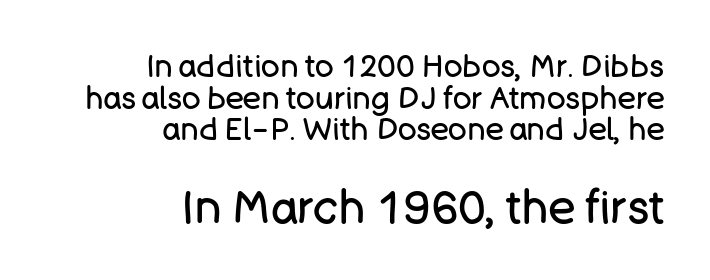
The image shows 46 px regular-weight sans-serif type, upright; set right-aligned, tight line spacing (1.02x), normal letter spacing, not underlined; the second (bottom) block is 1.48x larger; low stroke contrast and a large x-height.
